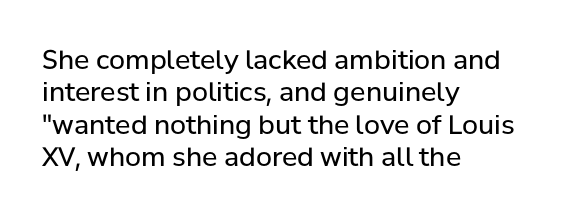
Q: Is the text bold? A: No.
Q: Is the text italic (slanted)? A: No, it is upright.
Q: Is the text underlined? A: No.
Q: How is the paragraph aligned? A: Left-aligned.
Q: Is the spacing between letters normal or unusually wide? A: Normal.
Q: Is the spacing between lines tight, normal or loose? A: Normal.
